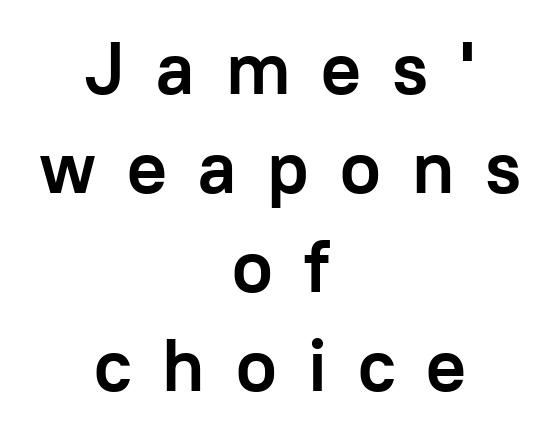
The image shows 74 px semibold sans-serif type, upright; set centered, normal line spacing (1.34x), unusually wide letter spacing (+0.42 em), not underlined; low stroke contrast and a medium x-height.
